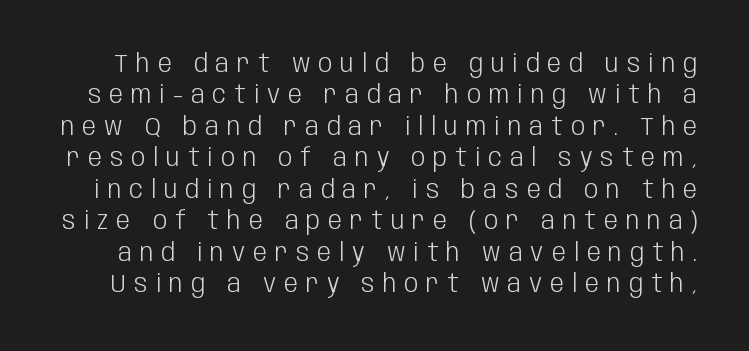
{"italic": "no", "bold": "no", "underline": "no", "line_spacing": "normal", "line_spacing_ratio": 1.26, "letter_spacing": "wide", "letter_spacing_em": 0.32, "glyph_px": 25}
